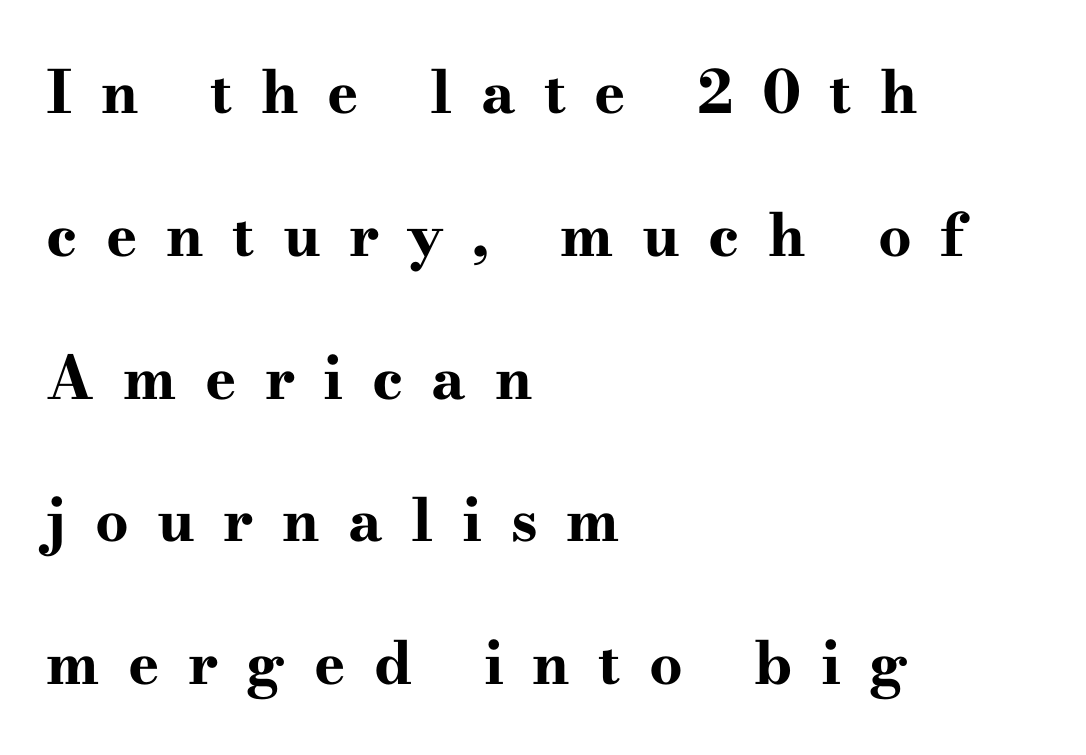
Does extra space separate the letters? Yes, quite a lot of it. Do the characters align in a grid? No, the font is proportional. On the weight axis this lands at bold, roughly 700. Vertical spacing — loose. This is the regular roman posture of the typeface.
